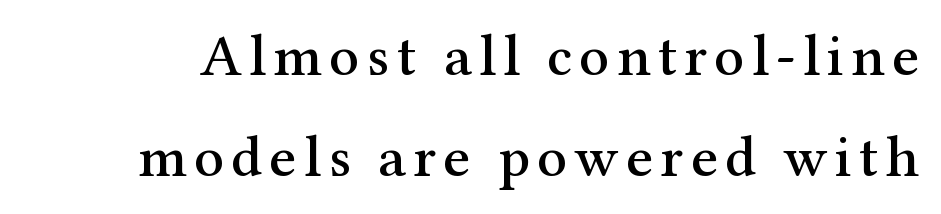
Q: Is the text italic (slanted)? A: No, it is upright.
Q: Is the typeface a serif or a sans-serif typeface? A: Serif.
Q: Is the text underlined? A: No.
Q: Width (condensed, normal, or wide)? A: Normal.
Q: Stroke contrast? A: Medium.
Q: x-height? A: Medium.
Q: Monospaced? A: No.
